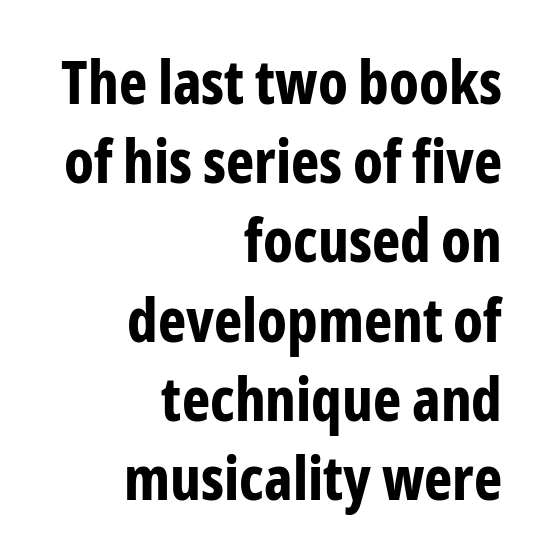
The image shows 60 px bold, condensed sans-serif type, upright; set right-aligned, normal line spacing (1.32x), normal letter spacing, not underlined; low stroke contrast and a medium x-height.
